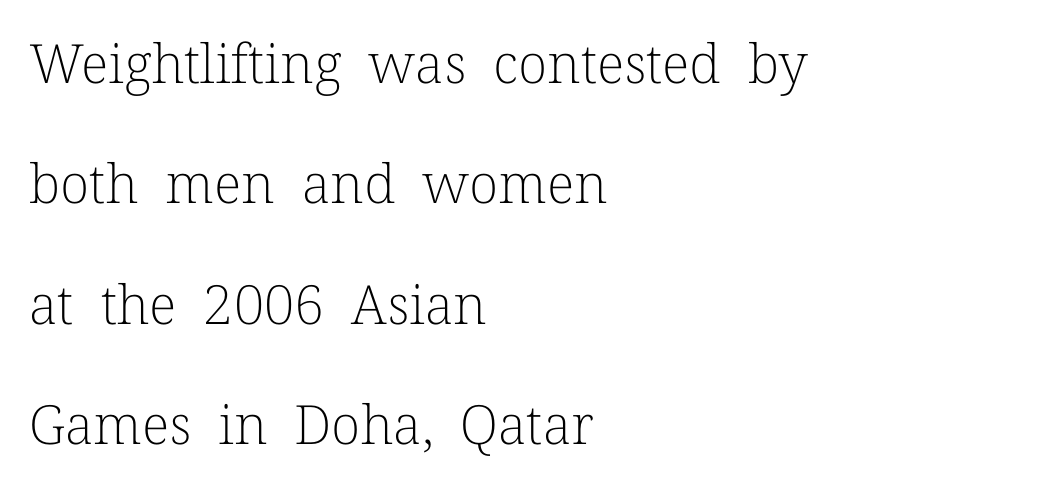
Q: Is the text bold? A: No.
Q: Is the text italic (slanted)? A: No, it is upright.
Q: Is the typeface a serif or a sans-serif typeface? A: Serif.
Q: Is the text underlined? A: No.
Q: How is the paragraph aligned? A: Left-aligned.
Q: Is the spacing between letters normal or unusually wide? A: Normal.
Q: Is the spacing between lines tight, normal or loose? A: Loose.
Q: Width (condensed, normal, or wide)? A: Normal.
Q: Stroke contrast? A: Low.
Q: x-height? A: Medium.
Q: Monospaced? A: No.
